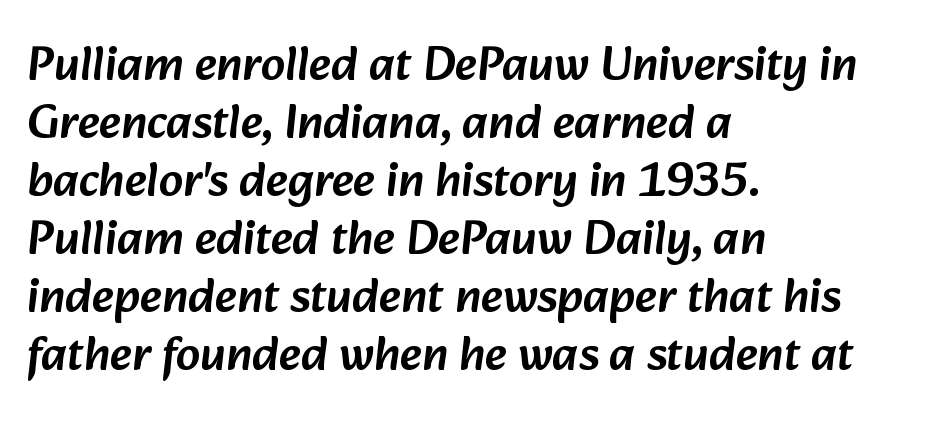
{"serif": "no", "width": "normal", "stroke_contrast": "low", "x_height": "medium", "monospaced": "no", "underline": "no", "align": "left", "line_spacing_ratio": 1.21, "letter_spacing": "normal", "letter_spacing_em": 0.0, "glyph_px": 48}
